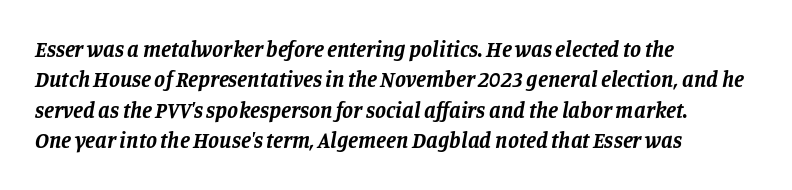
Q: Is the text bold? A: Yes.
Q: Is the text italic (slanted)? A: Yes, it leans right by about 11 degrees.
Q: Is the text underlined? A: No.
Q: How is the paragraph aligned? A: Left-aligned.
Q: Is the spacing between letters normal or unusually wide? A: Normal.
Q: Is the spacing between lines tight, normal or loose? A: Normal.
